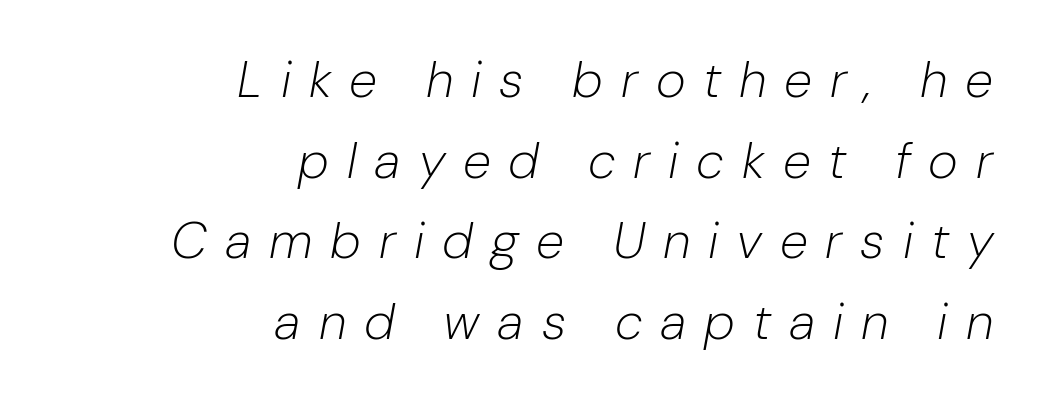
Loose tracking; the words dissolve into strings of separated letters. The string is rendered with underlining switched off. This sample is right-justified, so line beginnings fall wherever the words allow. Each letter keeps its own natural width here, so spacing adapts to shape. Is the type heavy? It reads as light-to-regular instead.
